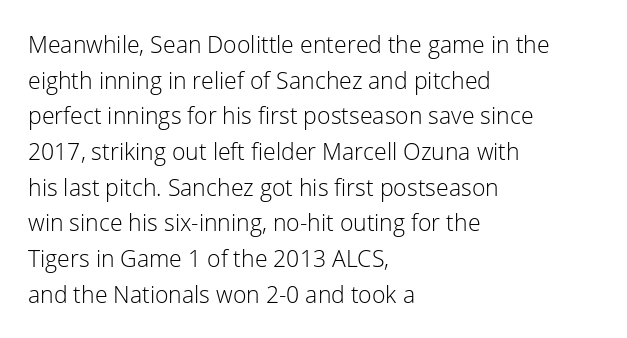
Baseline-to-baseline distance is the conventional proportion of letter height. The passage is arranged the way most books set body copy — flush left. The glyphs are unaccompanied by any horizontal stroke below them. The gaps between neighbouring characters are ordinary and unremarkable.
